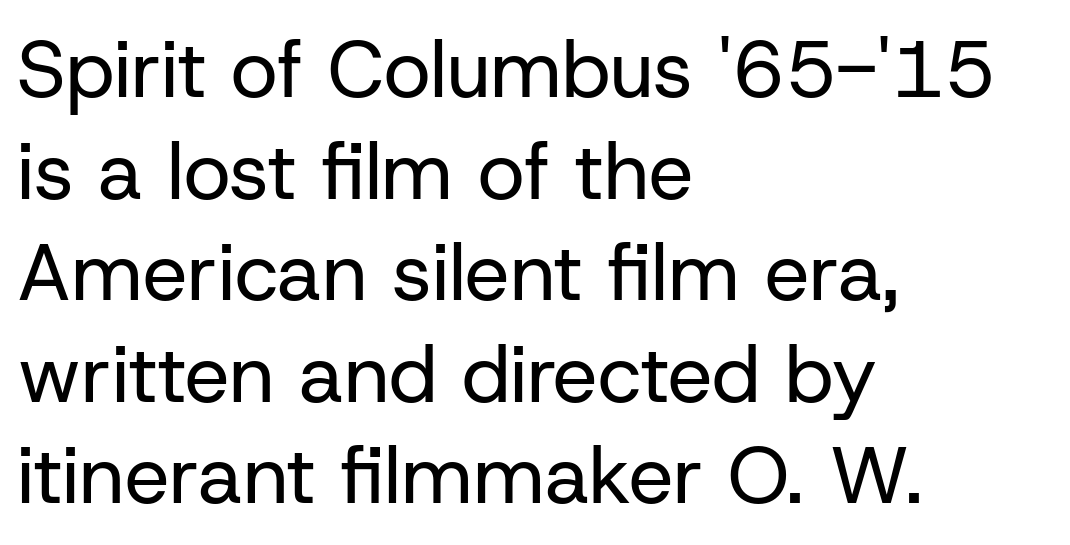
{"serif": "no", "italic": "no", "bold": "no", "weight": "regular", "width": "normal", "stroke_contrast": "low", "x_height": "medium", "monospaced": "no", "underline": "no", "align": "left", "line_spacing": "normal", "line_spacing_ratio": 1.27, "letter_spacing": "normal", "letter_spacing_em": 0.0, "glyph_px": 80}
